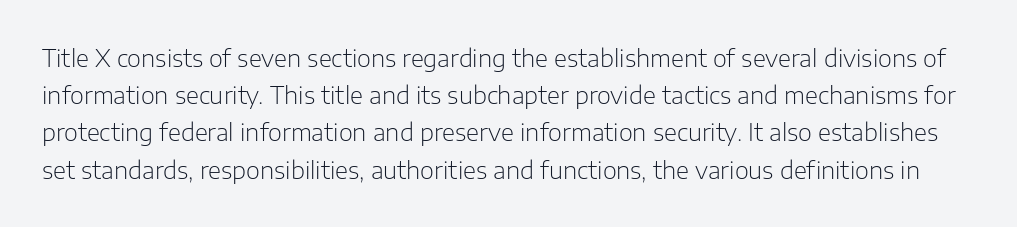
{"italic": "no", "bold": "no", "underline": "no", "line_spacing": "normal", "line_spacing_ratio": 1.55, "letter_spacing": "normal", "letter_spacing_em": 0.0, "glyph_px": 24}
